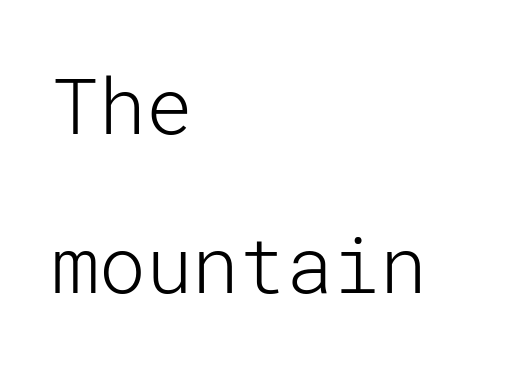
Inter-character spacing is left at the font's built-in metrics. Successive baselines arrive slowly, with a big drop between each. On a weight scale, this lands at 450 or below. The passage shown is not underscored anywhere. Line beginnings align vertically; line endings do not. No italicization has been applied; the sample stays upright.
